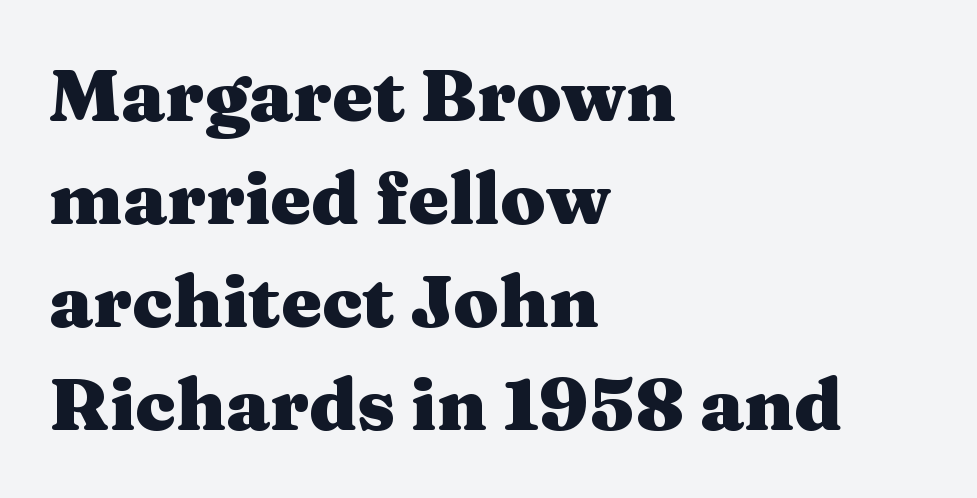
Q: Is the text bold? A: Yes.
Q: Is the text italic (slanted)? A: No, it is upright.
Q: Is the typeface a serif or a sans-serif typeface? A: Serif.
Q: Is the text underlined? A: No.
Q: How is the paragraph aligned? A: Left-aligned.
Q: Is the spacing between letters normal or unusually wide? A: Normal.
Q: Is the spacing between lines tight, normal or loose? A: Normal.
Q: Width (condensed, normal, or wide)? A: Wide.
Q: Stroke contrast? A: Medium.
Q: x-height? A: Medium.
Q: Monospaced? A: No.
